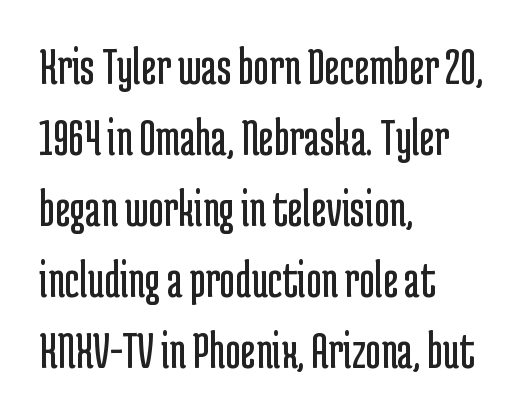
The type is set solid horizontally, with unmodified tracking. Weight: regular or lighter. Is this a fixed-width face? No — the glyphs have proportional, varying widths. Unlike italic type, these characters show no tilt at all. The passage shown stacks its lines at a standard gap.
